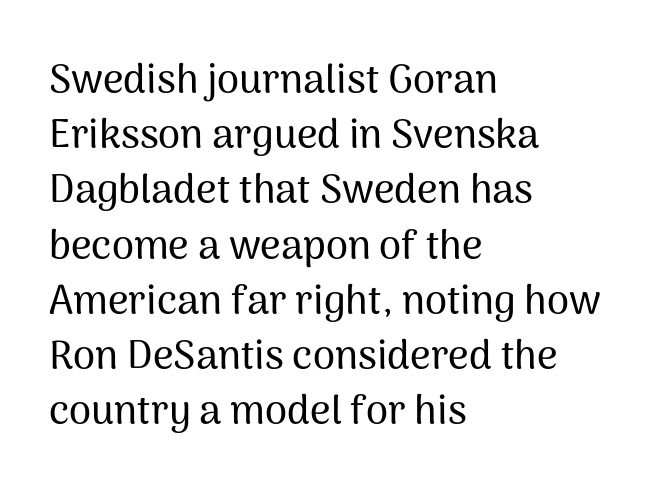
Q: Is the text italic (slanted)? A: No, it is upright.
Q: Is the typeface a serif or a sans-serif typeface? A: Sans-serif.
Q: Is the text underlined? A: No.
Q: How is the paragraph aligned? A: Left-aligned.
Q: Is the spacing between letters normal or unusually wide? A: Normal.
Q: Is the spacing between lines tight, normal or loose? A: Normal.
Q: Width (condensed, normal, or wide)? A: Normal.
Q: Stroke contrast? A: Medium.
Q: x-height? A: Medium.
Q: Monospaced? A: No.
